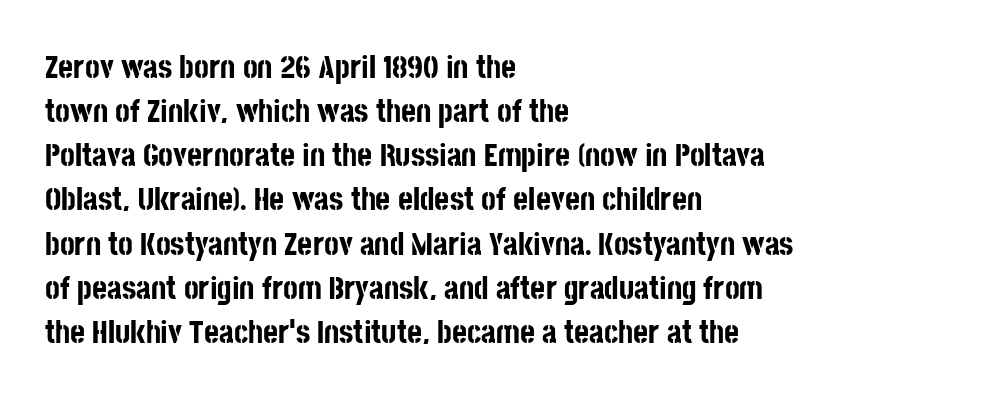
Q: Is the text bold? A: Yes.
Q: Is the text italic (slanted)? A: No, it is upright.
Q: Is the typeface a serif or a sans-serif typeface? A: Sans-serif.
Q: Is the text underlined? A: No.
Q: How is the paragraph aligned? A: Left-aligned.
Q: Is the spacing between letters normal or unusually wide? A: Normal.
Q: Is the spacing between lines tight, normal or loose? A: Normal.
Q: Width (condensed, normal, or wide)? A: Condensed.
Q: Stroke contrast? A: Low.
Q: x-height? A: Large.
Q: Monospaced? A: No.
